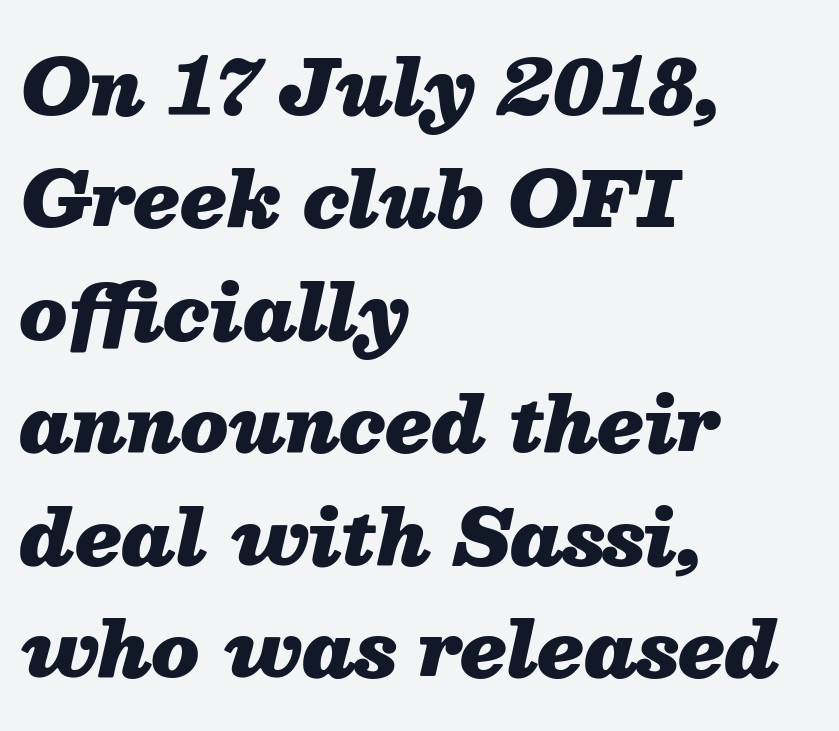
Q: Is the text bold? A: Yes.
Q: Is the text italic (slanted)? A: Yes, it leans right by about 13 degrees.
Q: Is the text underlined? A: No.
Q: How is the paragraph aligned? A: Left-aligned.
Q: Is the spacing between letters normal or unusually wide? A: Normal.
Q: Is the spacing between lines tight, normal or loose? A: Normal.
Q: Width (condensed, normal, or wide)? A: Normal.
Q: Stroke contrast? A: Medium.
Q: x-height? A: Medium.
Q: Monospaced? A: No.
